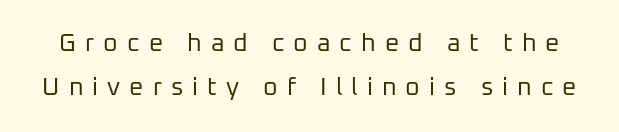
Words appear elongated and porous because spacing is wide. Weight: in the light-to-regular range. Rule under the text: the space is simply empty. The font's upright variant was chosen for this text.
